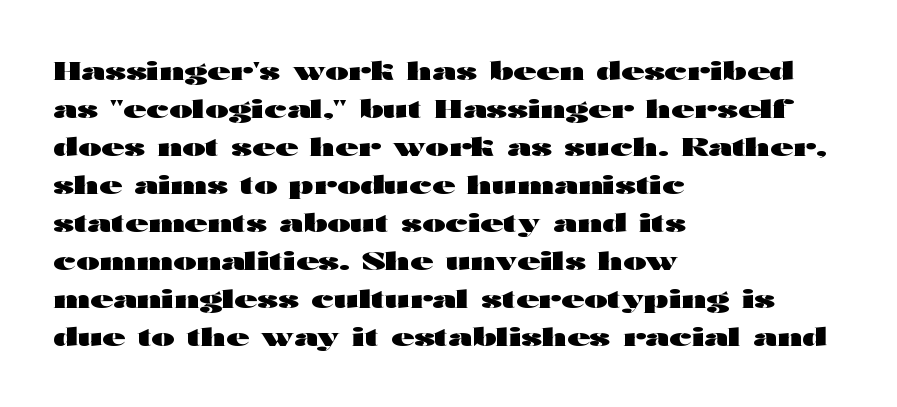
Q: Is the text bold? A: Yes.
Q: Is the text italic (slanted)? A: No, it is upright.
Q: Is the text underlined? A: No.
Q: How is the paragraph aligned? A: Left-aligned.
Q: Is the spacing between letters normal or unusually wide? A: Normal.
Q: Is the spacing between lines tight, normal or loose? A: Normal.
